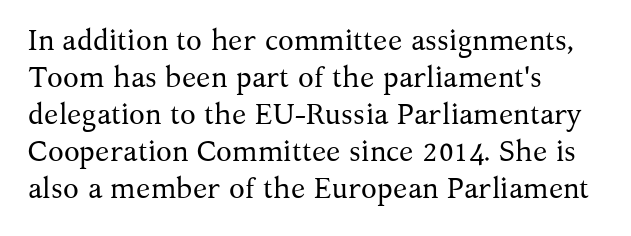
The image shows 29 px regular-weight serif type, upright; set left-aligned, normal line spacing (1.28x), normal letter spacing, not underlined; medium stroke contrast and a medium x-height.
